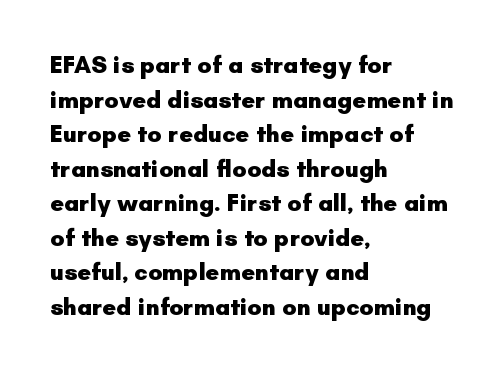
Q: Is the text bold? A: Yes.
Q: Is the text italic (slanted)? A: No, it is upright.
Q: Is the text underlined? A: No.
Q: How is the paragraph aligned? A: Left-aligned.
Q: Is the spacing between letters normal or unusually wide? A: Normal.
Q: Is the spacing between lines tight, normal or loose? A: Normal.
